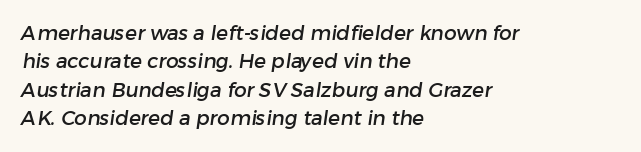
{"underline": "no", "align": "left", "line_spacing": "normal", "line_spacing_ratio": 1.42, "letter_spacing": "normal", "letter_spacing_em": 0.0, "glyph_px": 20}
